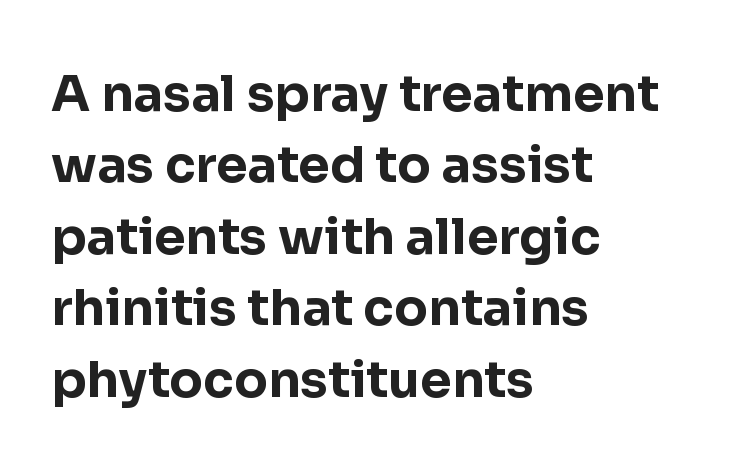
The image shows 50 px bold sans-serif type, upright; set left-aligned, normal line spacing (1.43x), normal letter spacing, not underlined; low stroke contrast and a medium x-height.
